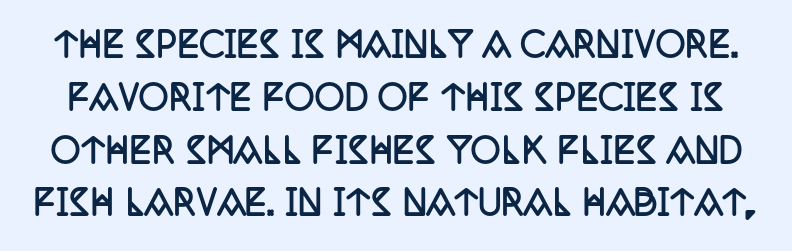
Observe the ordinary spacing: letters are neighbours, not strangers. The type sits square on the baseline with zero lean. Leading: standard. You could not count columns in this text — the font is proportionally spaced. In terms of weight, the rendering is a true, heavy bold.
